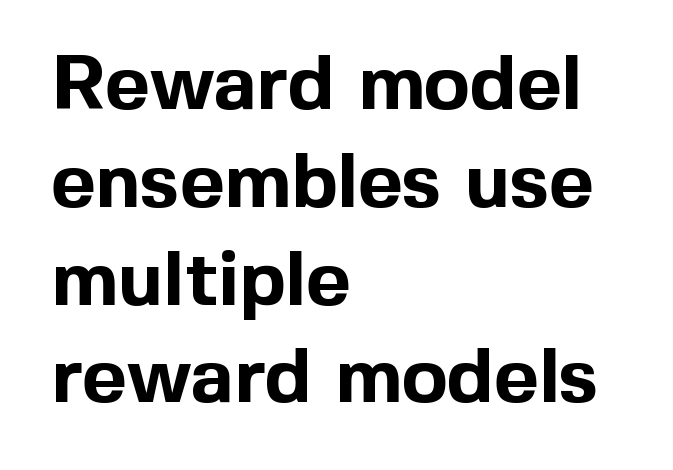
Q: Is the text bold? A: Yes.
Q: Is the text italic (slanted)? A: No, it is upright.
Q: Is the typeface a serif or a sans-serif typeface? A: Sans-serif.
Q: Is the text underlined? A: No.
Q: How is the paragraph aligned? A: Left-aligned.
Q: Is the spacing between letters normal or unusually wide? A: Normal.
Q: Is the spacing between lines tight, normal or loose? A: Normal.
Q: Width (condensed, normal, or wide)? A: Normal.
Q: x-height? A: Medium.
Q: Monospaced? A: No.
